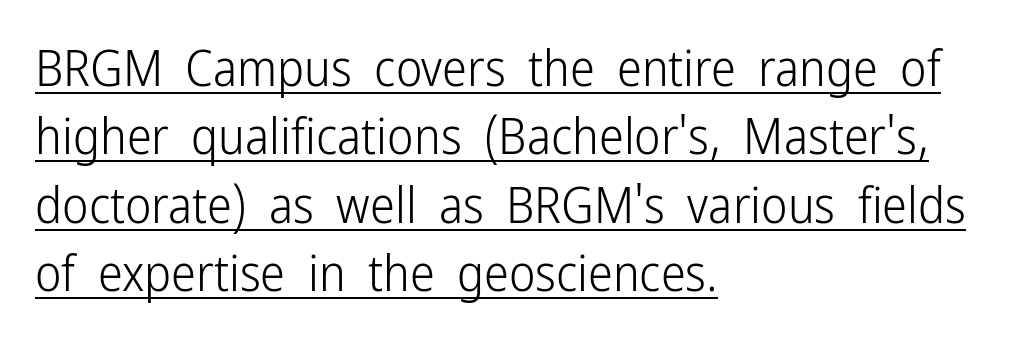
The image shows 50 px light, condensed sans-serif type, upright; set left-aligned, normal line spacing (1.37x), normal letter spacing, underlined; low stroke contrast and a medium x-height.
